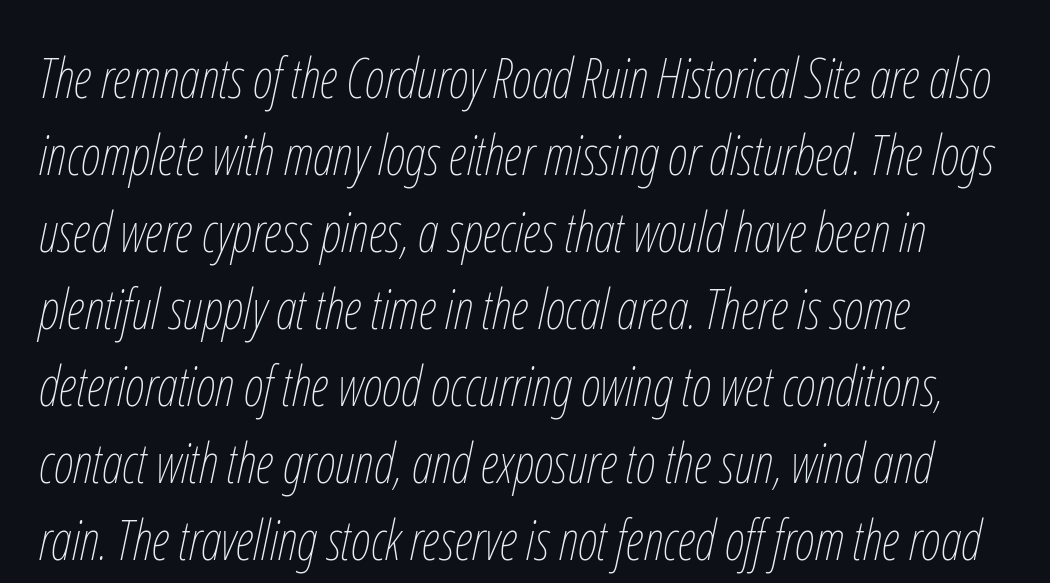
The passage shown stacks its lines at a standard gap. The space beneath each line is pristine and unruled. Designer's note — italics engaged. A typesetter would call this proportional, since set widths differ per character. Notice how the passage keeps a crisp vertical edge on the left only. The passage shown is not bold in any degree.
